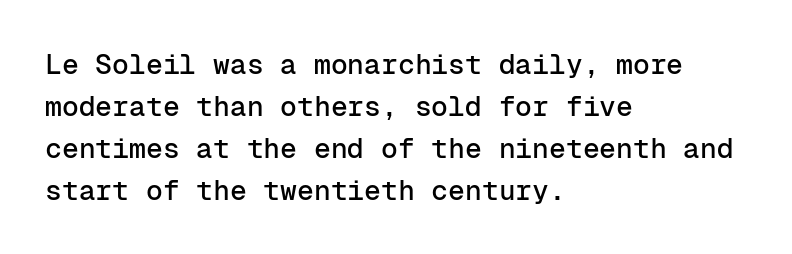
The image shows 28 px sans-serif type, upright, monospaced; set left-aligned, normal line spacing (1.5x), normal letter spacing, not underlined; low stroke contrast and a medium x-height.
